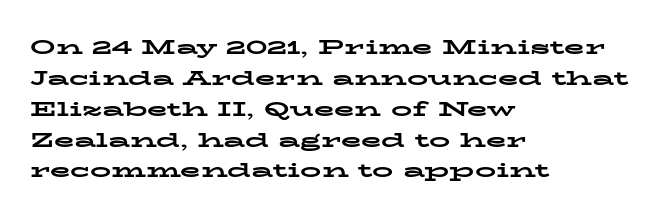
The image shows 21 px bold type, upright; set left-aligned, normal line spacing (1.47x), normal letter spacing, not underlined.
